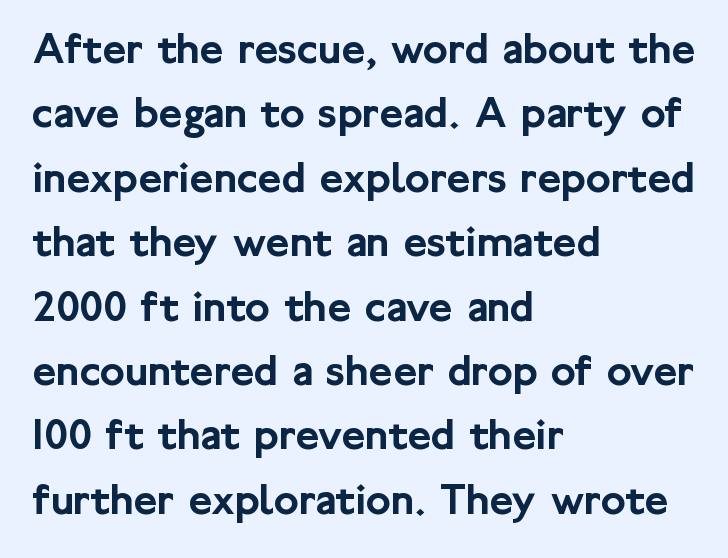
{"serif": "no", "italic": "no", "width": "normal", "stroke_contrast": "low", "x_height": "medium", "monospaced": "no", "underline": "no", "align": "left", "line_spacing": "normal", "line_spacing_ratio": 1.4, "letter_spacing": "normal", "letter_spacing_em": 0.0, "glyph_px": 46}
